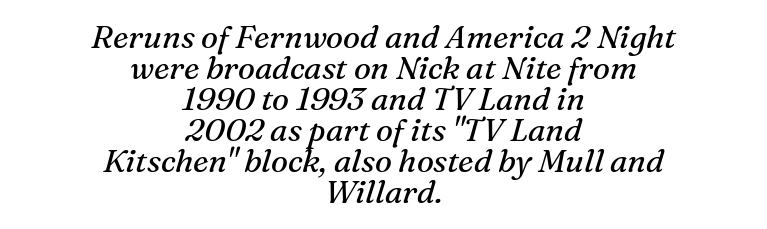
You could not count columns in this text — the font is proportionally spaced. I'd call this a serif setting — the letters wear small feet. Each line is balanced around a shared central axis. The space directly below the letters is spotless. No extra ink here — the face is not bold.
